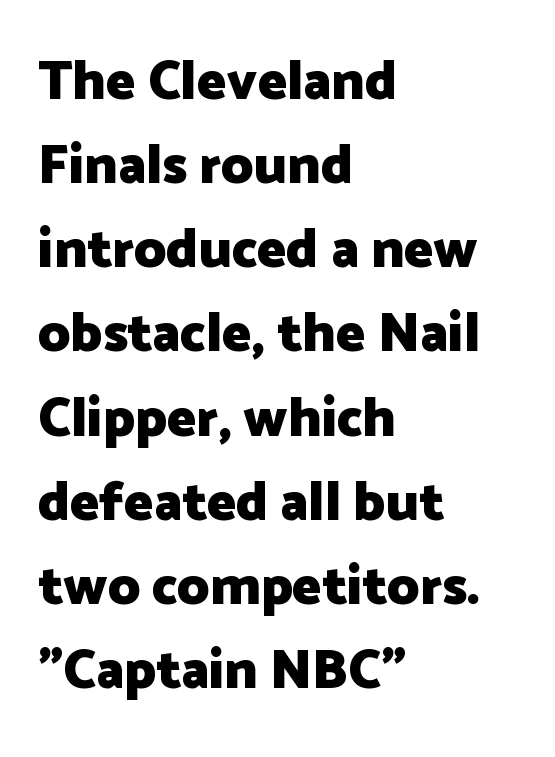
Horizontally, the lines are justified to the leading edge only. Heft: maximum for text — a bold. The words here are not underlined. Think of a printed novel: that variable character pitch is what you see here. Is there much room between lines? A standard amount, neither cramped nor airy. Inter-character spacing is left at the font's built-in metrics.
